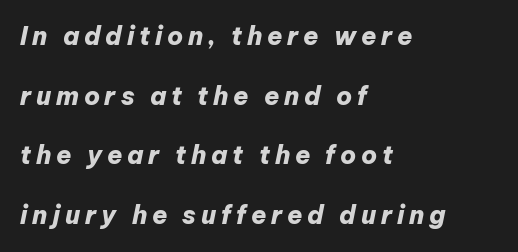
Q: Is the text bold? A: Yes.
Q: Is the text italic (slanted)? A: Yes, it leans right by about 12 degrees.
Q: Is the text underlined? A: No.
Q: How is the paragraph aligned? A: Left-aligned.
Q: Is the spacing between lines tight, normal or loose? A: Loose.
